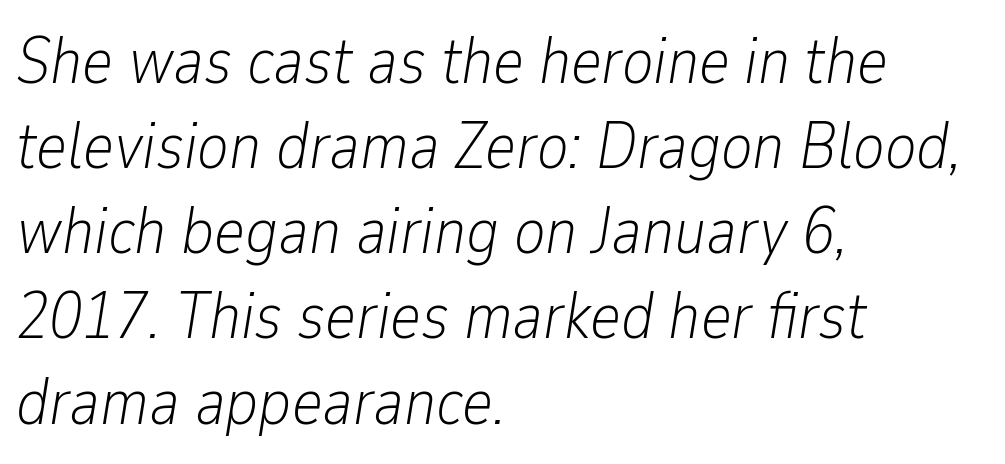
{"italic": "yes", "lean": "right", "slant_degrees": 9, "bold": "no", "weight": "light", "width": "condensed", "stroke_contrast": "low", "x_height": "medium", "monospaced": "no", "underline": "no", "align": "left", "line_spacing": "normal", "line_spacing_ratio": 1.29, "letter_spacing": "normal", "letter_spacing_em": 0.0, "glyph_px": 66}
